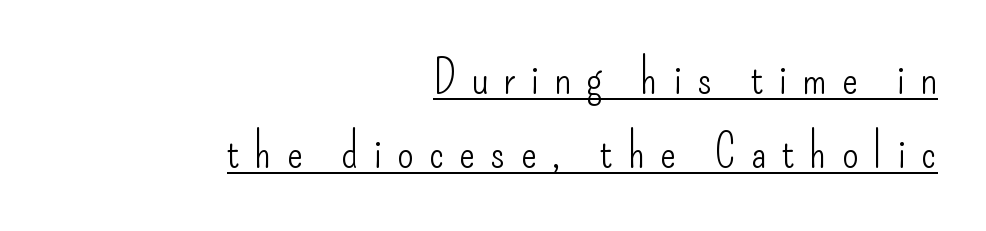
Q: Is the text bold? A: No.
Q: Is the text italic (slanted)? A: No, it is upright.
Q: Is the typeface a serif or a sans-serif typeface? A: Sans-serif.
Q: Is the text underlined? A: Yes.
Q: How is the paragraph aligned? A: Right-aligned.
Q: Is the spacing between letters normal or unusually wide? A: Unusually wide.
Q: Is the spacing between lines tight, normal or loose? A: Normal.
Q: Width (condensed, normal, or wide)? A: Condensed.
Q: Stroke contrast? A: Low.
Q: x-height? A: Small.
Q: Monospaced? A: No.
